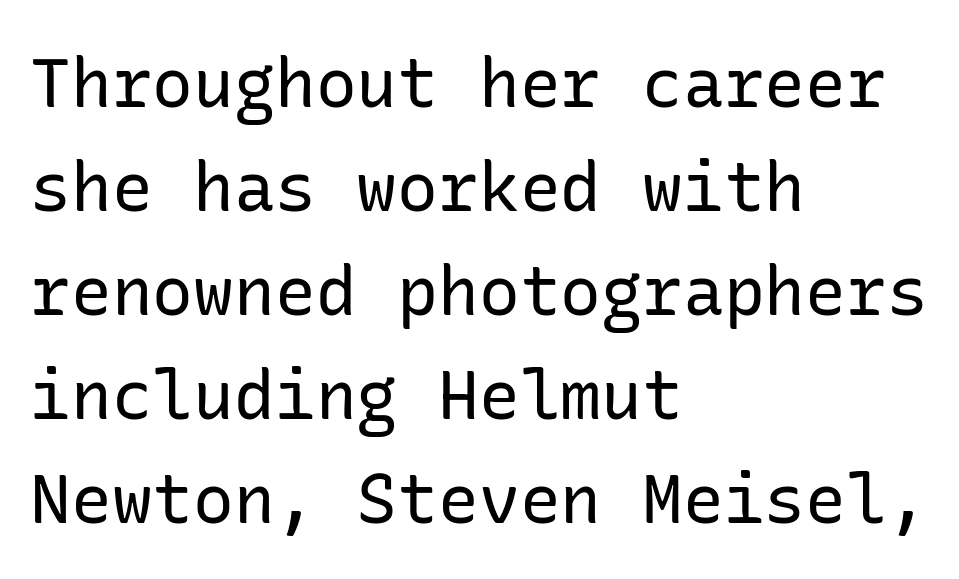
The image shows 68 px regular-weight sans-serif type, upright; set left-aligned, normal line spacing (1.53x), normal letter spacing, not underlined; low stroke contrast and a medium x-height.
